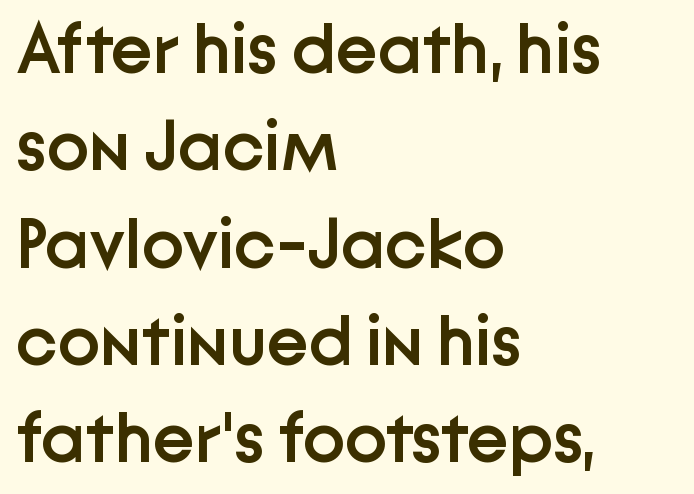
{"serif": "no", "italic": "no", "bold": "semi", "weight": "semibold", "width": "normal", "stroke_contrast": "low", "x_height": "medium", "monospaced": "no", "underline": "no", "align": "left", "line_spacing": "normal", "line_spacing_ratio": 1.37, "letter_spacing": "normal", "letter_spacing_em": 0.0, "glyph_px": 71}
